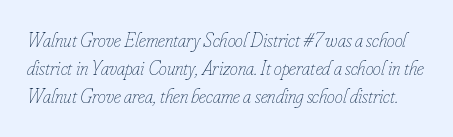
Italic: yes, the glyphs are oblique. Type without underlining. Regarding leading, the lines here are spaced in the standard way. You could call the tracking neutral — neither tight nor loose.
